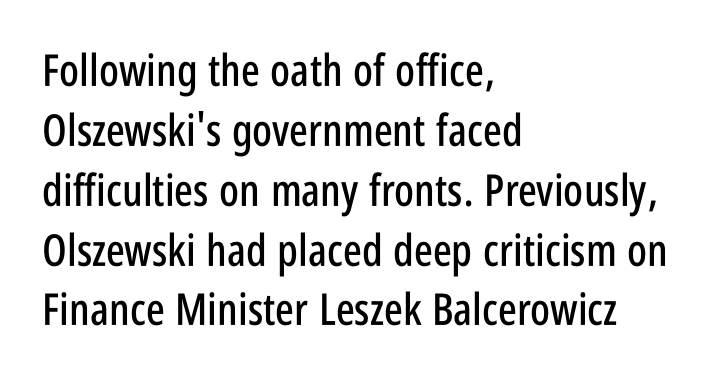
The image shows 44 px condensed sans-serif type, upright; set left-aligned, normal line spacing (1.36x), normal letter spacing, not underlined; low stroke contrast and a large x-height.
